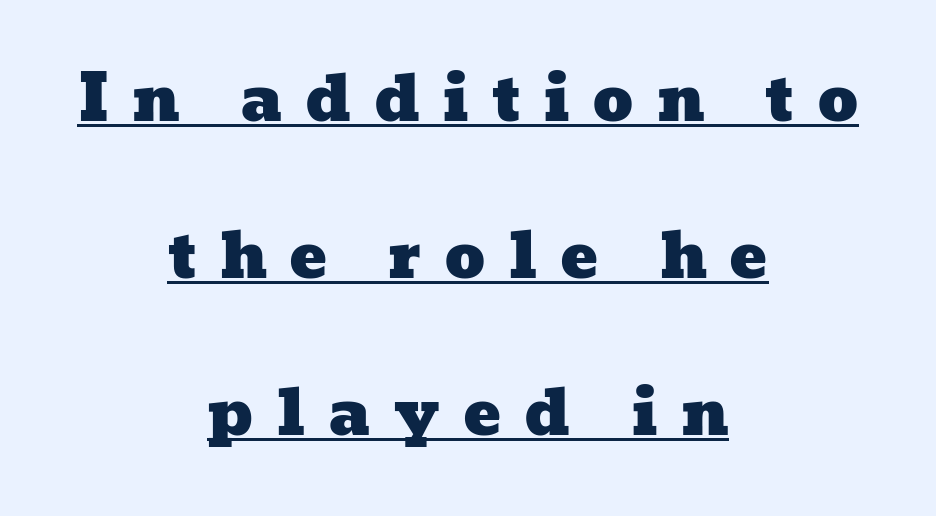
Q: Is the text underlined? A: Yes.
Q: How is the paragraph aligned? A: Centered.
Q: Is the spacing between letters normal or unusually wide? A: Unusually wide.
Q: Is the spacing between lines tight, normal or loose? A: Loose.
Q: Width (condensed, normal, or wide)? A: Wide.
Q: Stroke contrast? A: Low.
Q: x-height? A: Medium.
Q: Monospaced? A: No.
